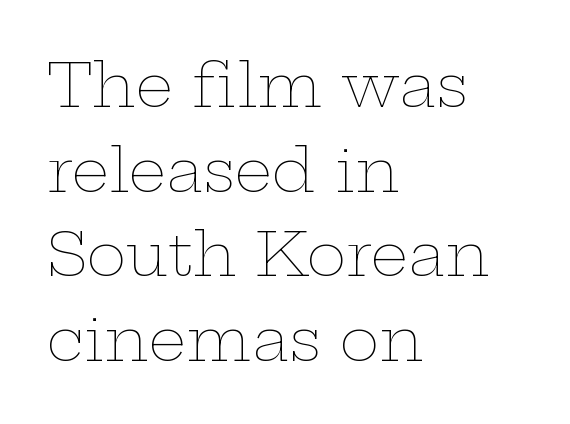
The typography opts for an upright posture over an oblique one. Each letter keeps its own natural width here, so spacing adapts to shape. One-word summary of the alignment: left. Underlining? Definitely not there.
